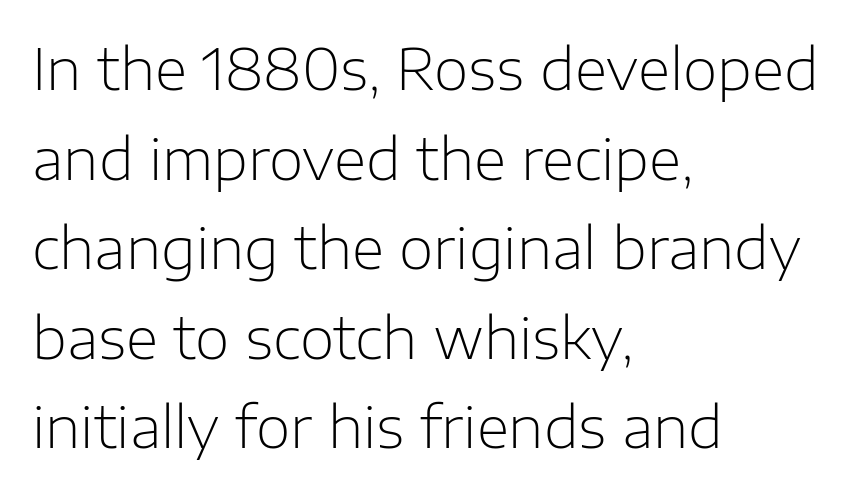
{"serif": "no", "italic": "no", "bold": "no", "weight": "light", "width": "normal", "stroke_contrast": "low", "x_height": "medium", "monospaced": "no", "underline": "no", "align": "left", "line_spacing": "normal", "line_spacing_ratio": 1.6, "letter_spacing": "normal", "letter_spacing_em": 0.0, "glyph_px": 56}
